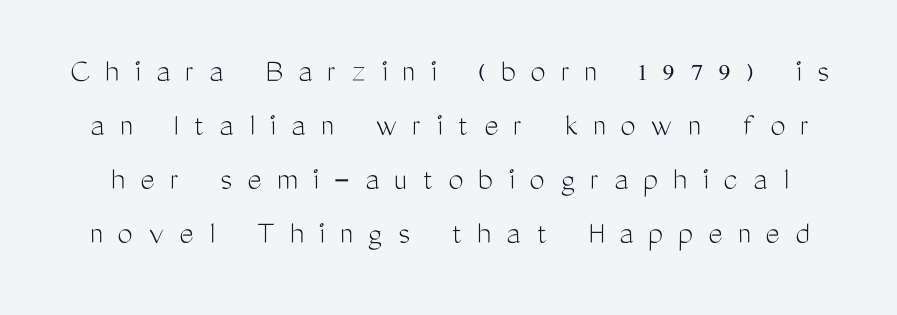
{"serif": "no", "italic": "no", "bold": "no", "weight": "light", "width": "condensed", "stroke_contrast": "medium", "x_height": "medium", "monospaced": "no", "underline": "no", "line_spacing": "normal", "line_spacing_ratio": 1.59, "letter_spacing": "wide", "letter_spacing_em": 0.45, "glyph_px": 34}
